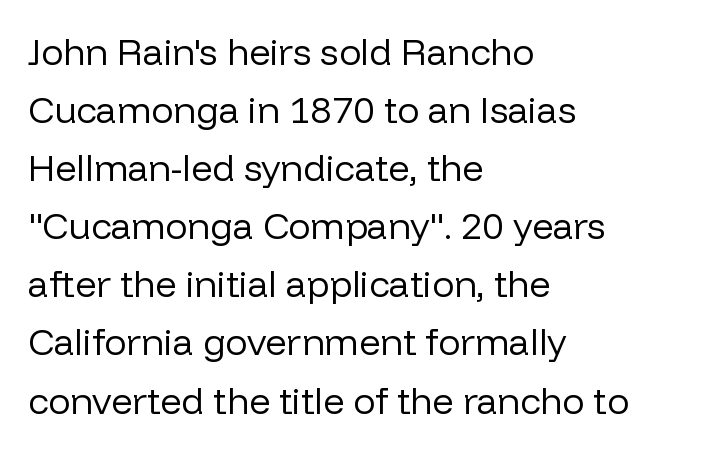
Q: Is the text bold? A: No.
Q: Is the text italic (slanted)? A: No, it is upright.
Q: Is the typeface a serif or a sans-serif typeface? A: Sans-serif.
Q: Is the text underlined? A: No.
Q: How is the paragraph aligned? A: Left-aligned.
Q: Is the spacing between letters normal or unusually wide? A: Normal.
Q: Is the spacing between lines tight, normal or loose? A: Normal.
Q: Width (condensed, normal, or wide)? A: Normal.
Q: Stroke contrast? A: Low.
Q: x-height? A: Medium.
Q: Monospaced? A: No.
